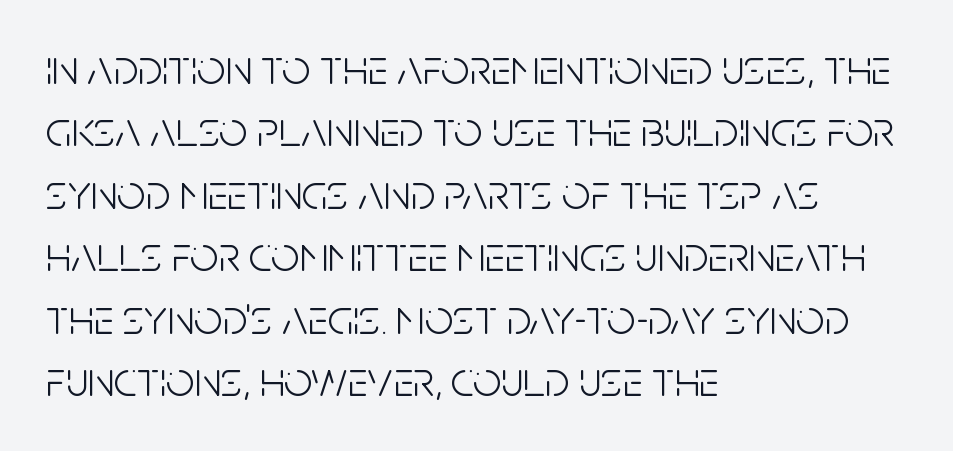
The image shows 50 px light, condensed sans-serif type, upright; set left-aligned, normal line spacing (1.25x), normal letter spacing, not underlined; low stroke contrast and a large x-height.
